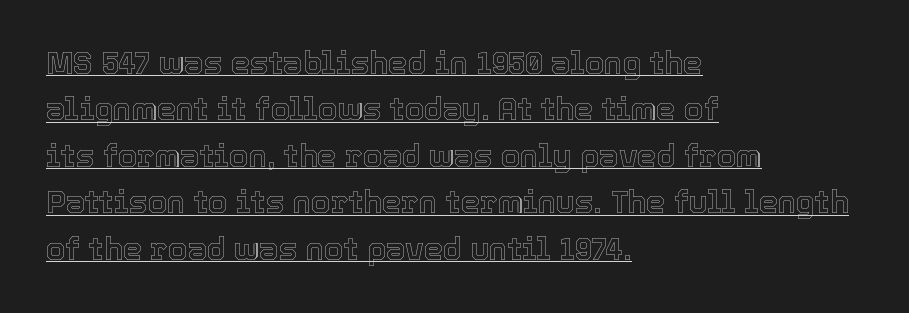
{"italic": "no", "width": "normal", "x_height": "medium", "monospaced": "no", "underline": "yes", "align": "left", "line_spacing": "normal", "line_spacing_ratio": 1.5, "letter_spacing": "normal", "letter_spacing_em": 0.0, "glyph_px": 31}
